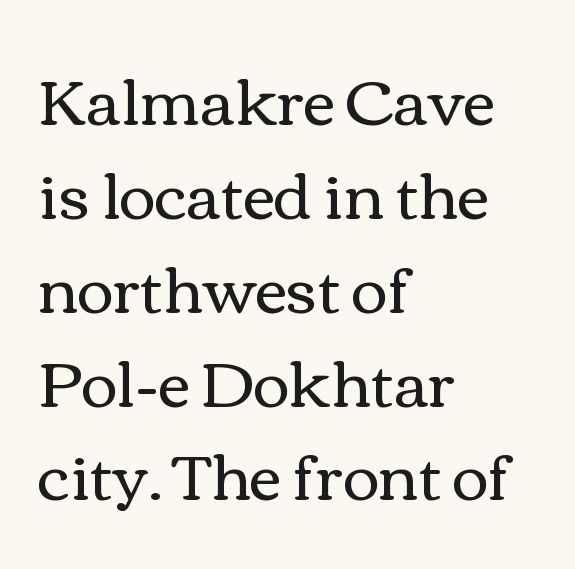
Q: Is the text bold? A: No.
Q: Is the text italic (slanted)? A: No, it is upright.
Q: Is the text underlined? A: No.
Q: How is the paragraph aligned? A: Left-aligned.
Q: Is the spacing between letters normal or unusually wide? A: Normal.
Q: Is the spacing between lines tight, normal or loose? A: Normal.
Q: Width (condensed, normal, or wide)? A: Wide.
Q: x-height? A: Medium.
Q: Monospaced? A: No.
